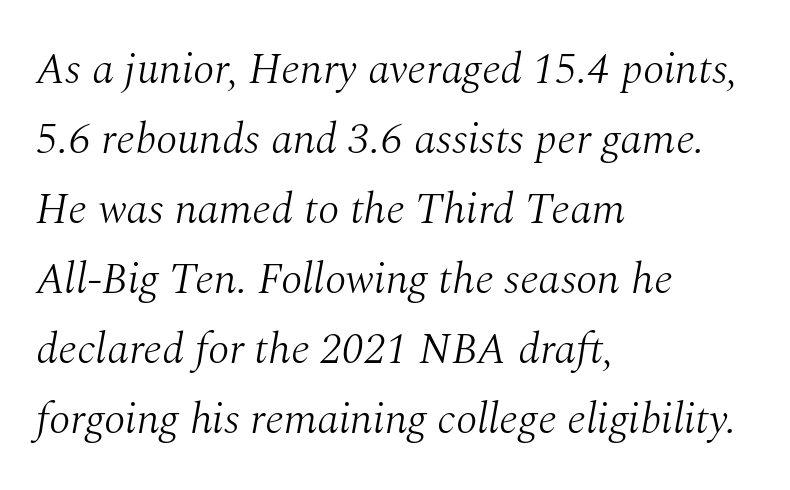
Proportional: the letters do not fall into vertical columns. Note: serifs present on the glyphs. Bold? No — there's no thickening of the strokes. A normal amount of white space separates one row of letters from the next. Nobody touched the tracking dial on this one. The paragraph shown leans on its left margin.
